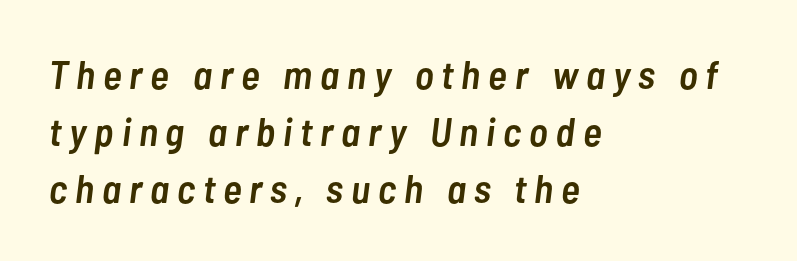
Q: Is the text bold? A: Semi-bold.
Q: Is the text italic (slanted)? A: Yes, it leans right by about 7 degrees.
Q: Is the text underlined? A: No.
Q: How is the paragraph aligned? A: Left-aligned.
Q: Is the spacing between letters normal or unusually wide? A: Unusually wide.
Q: Is the spacing between lines tight, normal or loose? A: Normal.
Q: Width (condensed, normal, or wide)? A: Condensed.
Q: Stroke contrast? A: Low.
Q: x-height? A: Medium.
Q: Monospaced? A: No.
